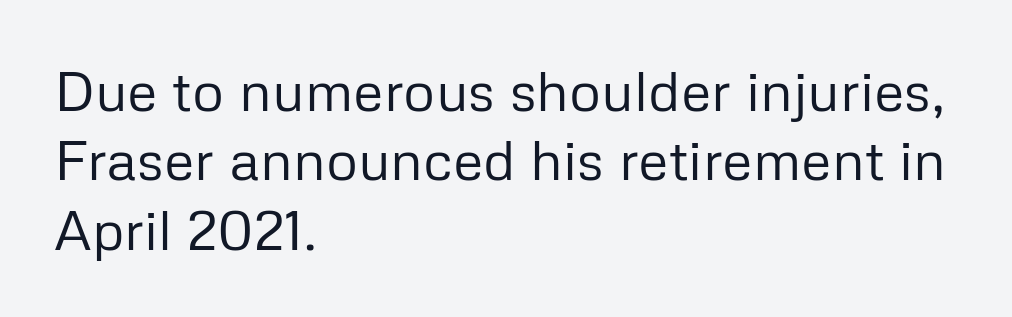
If you drew a line through each stem, it would be perfectly vertical. The passage shown is not underscored anywhere. Typographically, this falls in the sans-serif category. Here the glyphs are tracked normally, forming tight word shapes. You could not count columns in this text — the font is proportionally spaced. Weight: regular or lighter.
